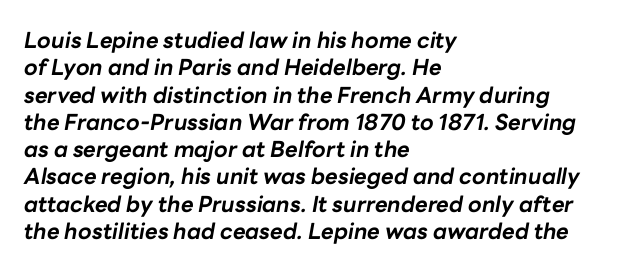
The image shows 22 px bold type, italic (leaning right); set left-aligned, line spacing 1.24x, normal letter spacing, not underlined.
